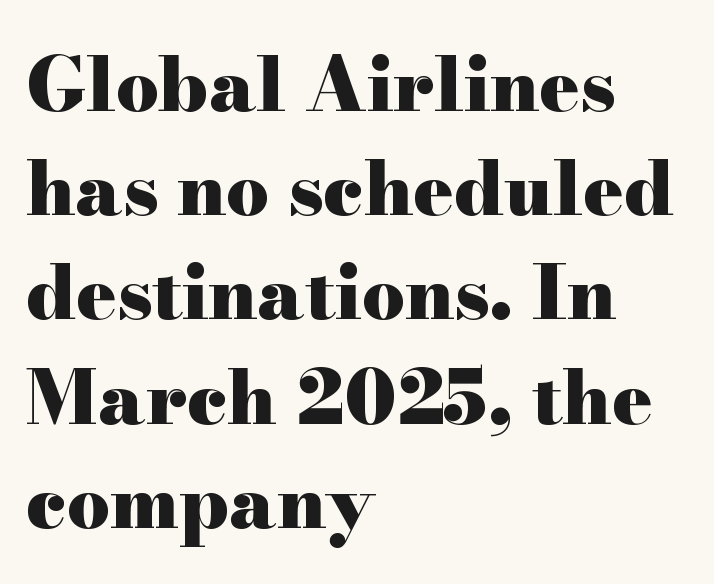
{"serif": "yes", "italic": "no", "bold": "yes", "weight": "heavy", "width": "wide", "stroke_contrast": "high", "x_height": "small", "monospaced": "no", "underline": "no", "align": "left", "line_spacing": "normal", "line_spacing_ratio": 1.39, "letter_spacing": "normal", "letter_spacing_em": 0.0, "glyph_px": 75}
